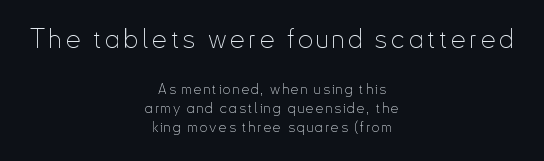
The image shows 26 px text type, upright; set centered, normal line spacing (1.35x), not underlined; the first (top) block is 1.86x larger.
